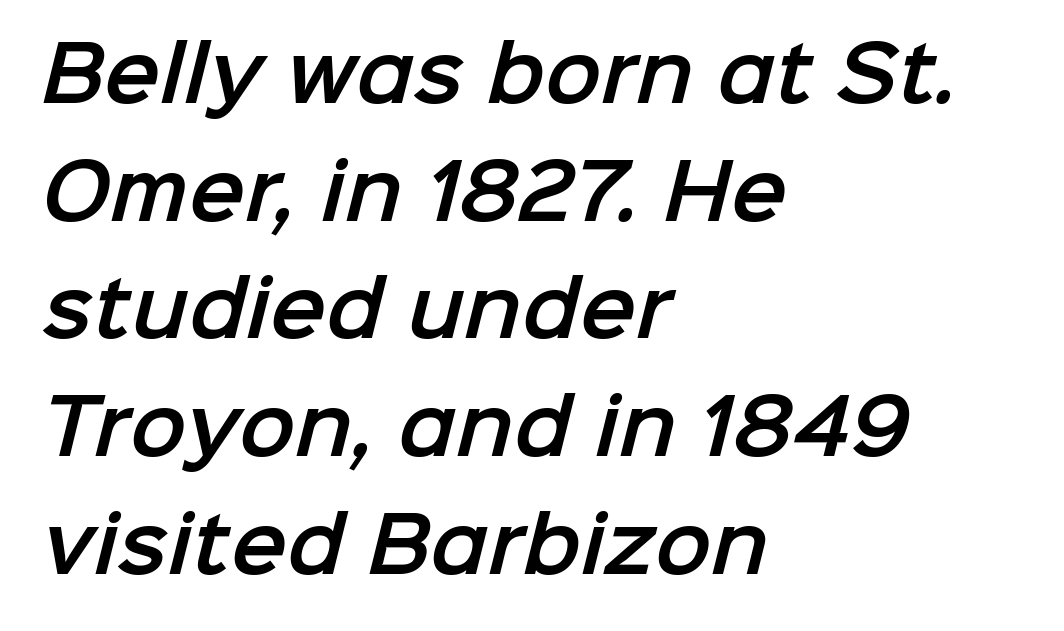
The image shows 75 px sans-serif type; set left-aligned, normal line spacing (1.57x), normal letter spacing, not underlined; low stroke contrast and a medium x-height.
